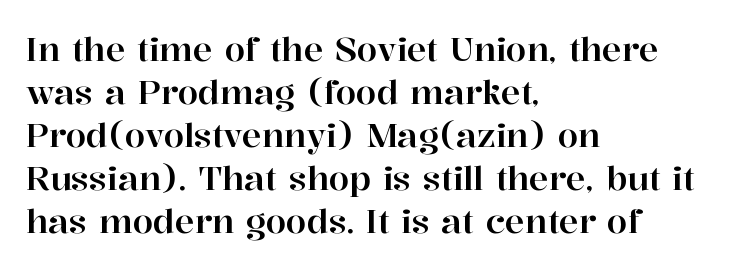
The rendering anchors every line to the left-hand side. Observe the ordinary spacing: letters are neighbours, not strangers. The rows are spaced the way most documents space them. Do the characters align in a grid? No, the font is proportional. This sample uses an upright cut, with every glyph sitting square on the baseline.
